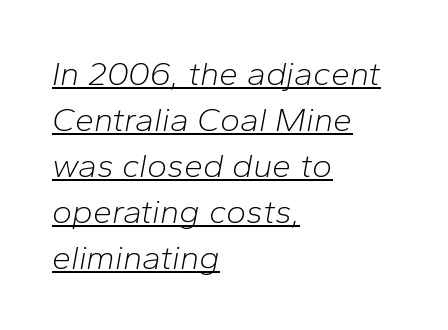
Q: Is the text bold? A: No.
Q: Is the text italic (slanted)? A: Yes, it leans right by about 10 degrees.
Q: Is the text underlined? A: Yes.
Q: How is the paragraph aligned? A: Left-aligned.
Q: Is the spacing between letters normal or unusually wide? A: Normal.
Q: Is the spacing between lines tight, normal or loose? A: Normal.
Q: Width (condensed, normal, or wide)? A: Normal.
Q: Stroke contrast? A: Low.
Q: x-height? A: Medium.
Q: Monospaced? A: No.
